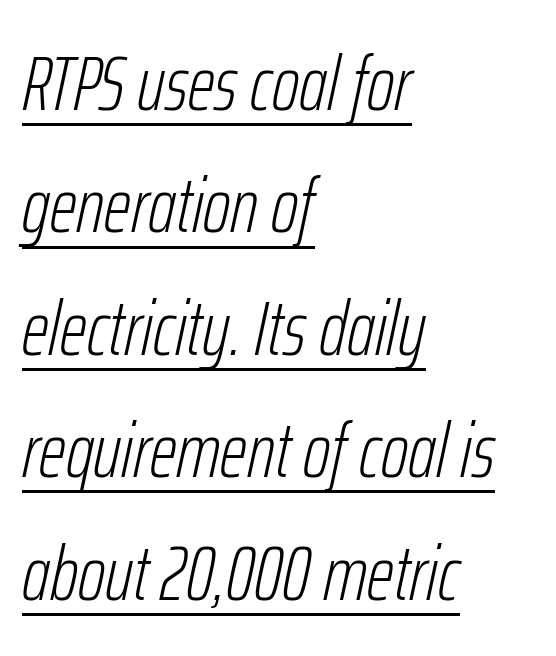
How are the letters spaced? Ordinarily, with no added tracking. Character widths vary here, with narrow letters taking less room than wide ones. Nothing heavy about these letters — not bold at all. Rows of type keep a routine distance in the vertical direction.
